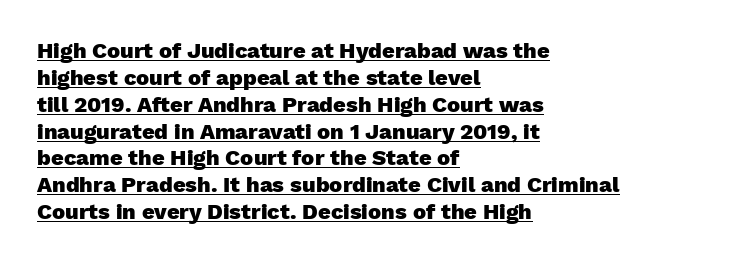
This rendering features underlined lettering. Every row of glyphs begins at an identical x-position on the left. I'd describe the lettering as bold — thick and assertive. Glyph-to-glyph distance matches everyday printed text. The lettering stays uniformly vertical, giving the passage a roman look.
